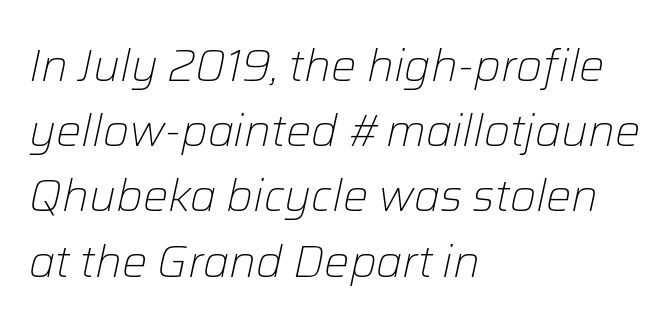
Each row of text sits above clean, open space. The horizontal fit of the characters is conventional and even. The lines in this sample share a left origin and differ only in where they stop. Stems and bowls with no extra thickness — not bold. Character widths vary here, with narrow letters taking less room than wide ones.
